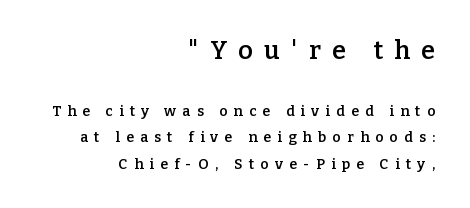
{"italic": "no", "bold": "semi", "underline": "no", "align": "right", "line_spacing_ratio": 1.88, "letter_spacing": "wide", "letter_spacing_em": 0.46, "larger_block": "first", "size_ratio": 1.79, "glyph_px": 25}
